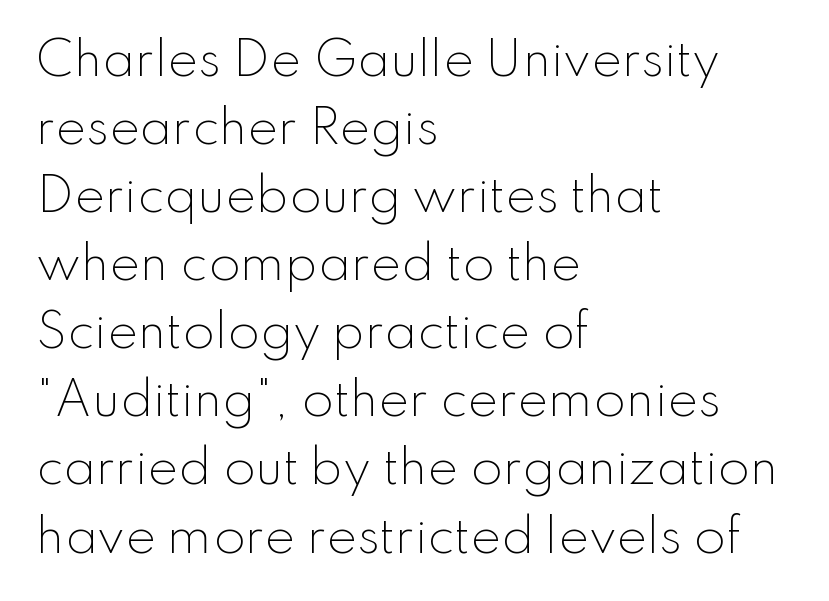
Underlining? Definitely not there. The space between consecutive lines is moderate. On a weight scale, this lands at 450 or below. If you drew a ruler down the left edge, every line would touch it. Letter spacing: default. When letters stand straight like this, we call the style roman or upright.
